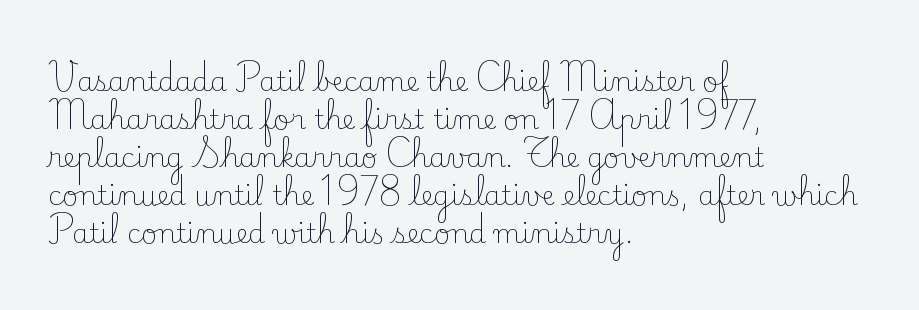
The designer left line spacing at the default. A classic flush-left, rag-right setting is used for this passage. The font sits on the lighter half of the weight spectrum, regular included. The letters stand straight up with perfectly vertical stems. No word sits above an underline.
